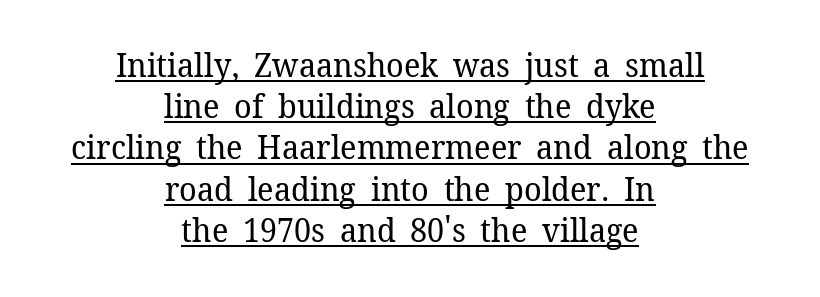
Unlike a clean sans, this face finishes its strokes with serifs. Nope, not italic — everything's standing straight. Each word holds together tightly as a unit, with standard inter-letter gaps. The face used here is proportionally spaced, like ordinary book or web type. Horizontal alignment here is central, giving a formal, balanced look. Stroke mass is kept to a normal reading level or below.
